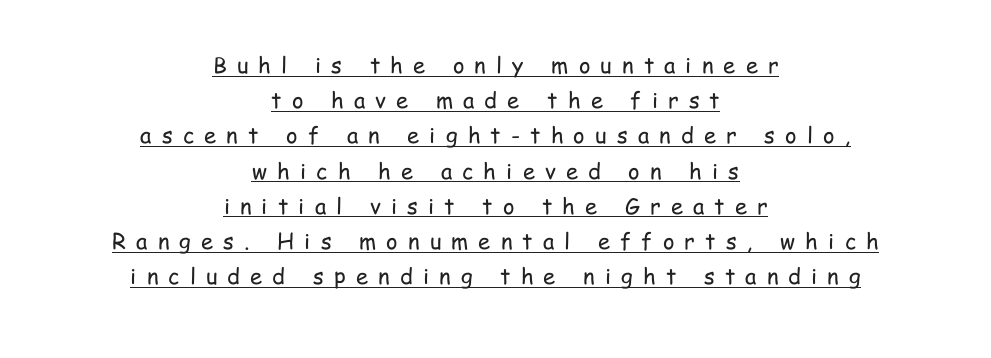
Q: Is the text bold? A: No.
Q: Is the text italic (slanted)? A: No, it is upright.
Q: Is the text underlined? A: Yes.
Q: How is the paragraph aligned? A: Centered.
Q: Is the spacing between letters normal or unusually wide? A: Unusually wide.
Q: Is the spacing between lines tight, normal or loose? A: Normal.
